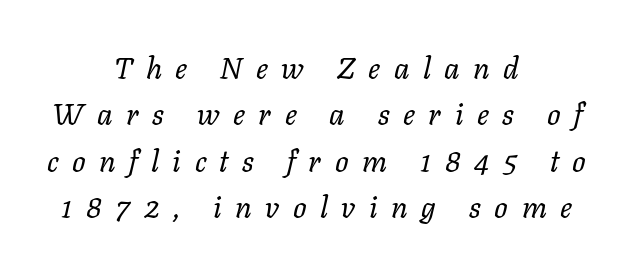
Q: Is the text bold? A: No.
Q: Is the text italic (slanted)? A: Yes, it leans right by about 11 degrees.
Q: Is the text underlined? A: No.
Q: How is the paragraph aligned? A: Centered.
Q: Is the spacing between letters normal or unusually wide? A: Unusually wide.
Q: Is the spacing between lines tight, normal or loose? A: Normal.
Q: Width (condensed, normal, or wide)? A: Normal.
Q: Stroke contrast? A: Low.
Q: x-height? A: Medium.
Q: Monospaced? A: No.
